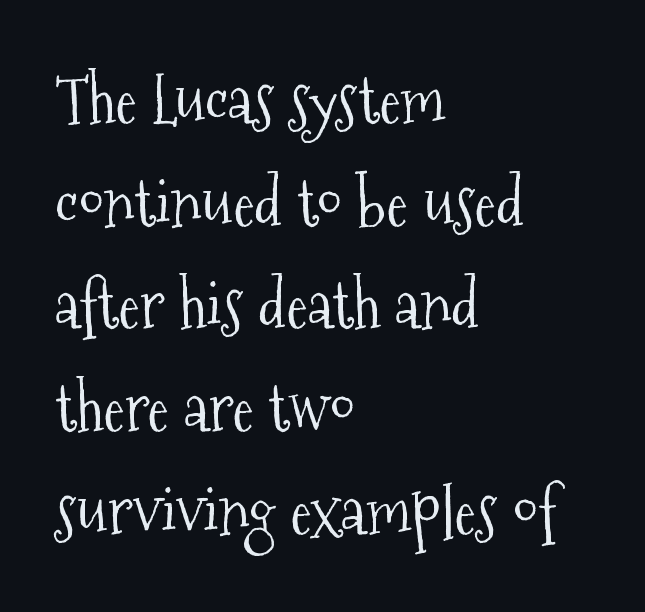
{"serif": "yes", "italic": "no", "bold": "no", "weight": "light", "width": "condensed", "stroke_contrast": "medium", "x_height": "medium", "monospaced": "no", "underline": "no", "align": "left", "line_spacing": "normal", "line_spacing_ratio": 1.58, "letter_spacing": "normal", "letter_spacing_em": 0.0, "glyph_px": 65}
